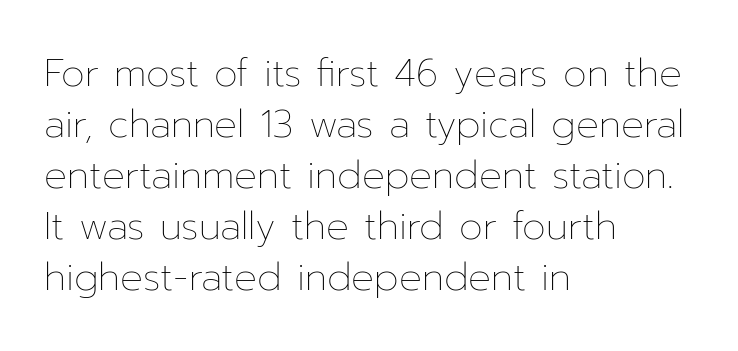
Posture: straight, roman, zero tilt. Short and long lines alike share a common starting point at left. Here the designer chose a conventional face with non-uniform glyph widths. On a weight scale, this lands at 450 or below. The rendering keeps characters at their native spacing. Descenders are the only things crossing below the line.
